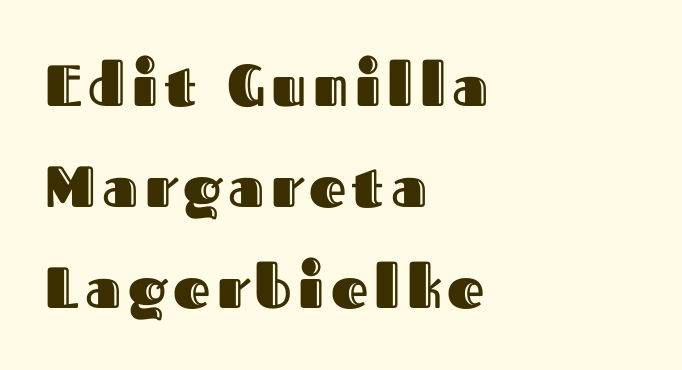
The rag falls on the right side of this text block. The baseline area is clear. Unlike italic type, these characters show no tilt at all. The face used here is proportionally spaced, like ordinary book or web type.
